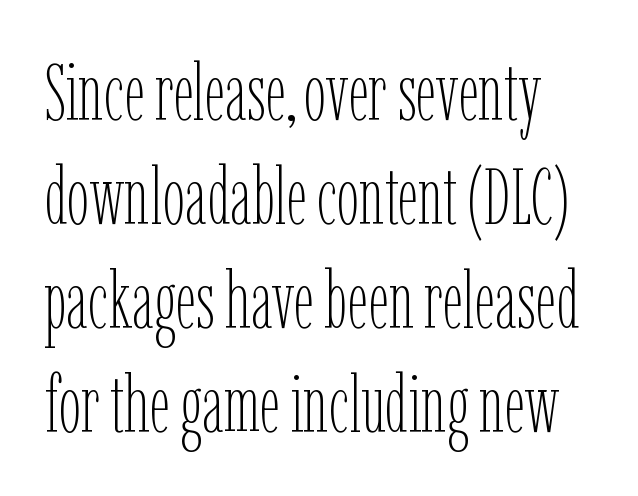
Q: Is the text bold? A: No.
Q: Is the text italic (slanted)? A: No, it is upright.
Q: Is the text underlined? A: No.
Q: Is the spacing between letters normal or unusually wide? A: Normal.
Q: Is the spacing between lines tight, normal or loose? A: Normal.
Q: Width (condensed, normal, or wide)? A: Condensed.
Q: Stroke contrast? A: Low.
Q: x-height? A: Medium.
Q: Monospaced? A: No.
